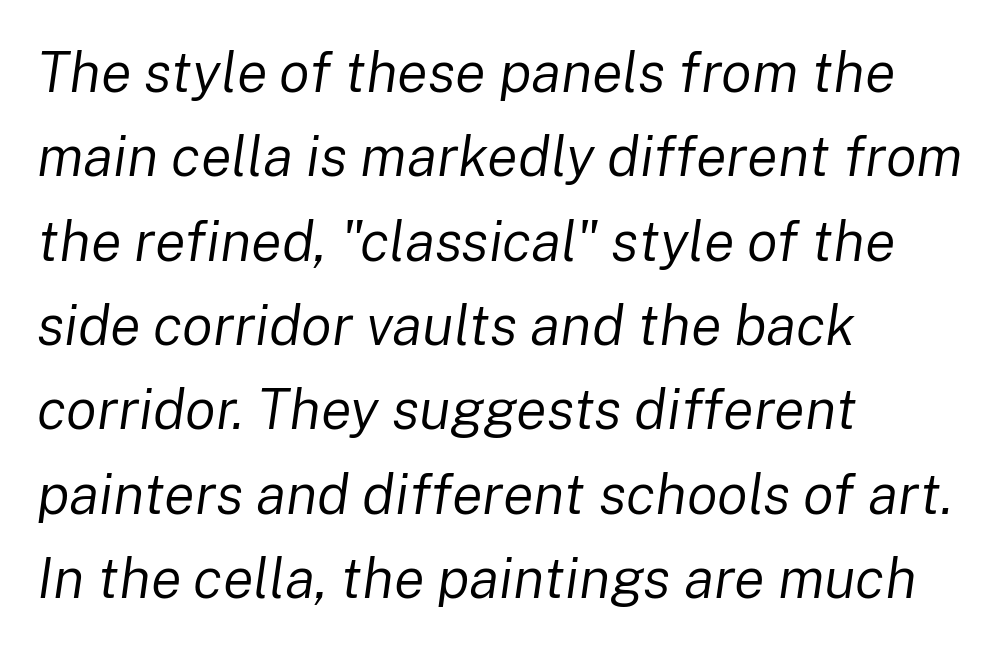
The image shows 57 px regular-weight type, italic (leaning right); set left-aligned, normal line spacing (1.48x), normal letter spacing, not underlined; low stroke contrast and a medium x-height.
